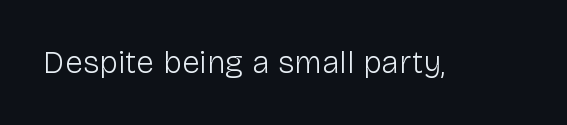
{"serif": "no", "italic": "no", "bold": "no", "weight": "light", "width": "normal", "stroke_contrast": "low", "x_height": "medium", "monospaced": "no", "underline": "no", "letter_spacing": "normal", "letter_spacing_em": 0.0, "glyph_px": 32}
